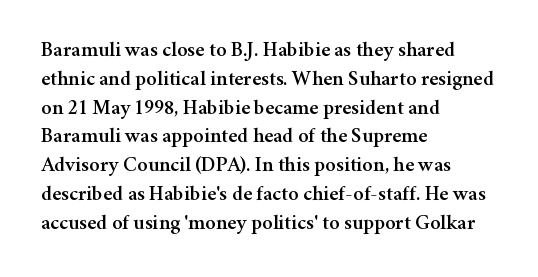
The image shows 21 px text type, upright; set left-aligned, normal line spacing (1.37x), normal letter spacing, not underlined.
